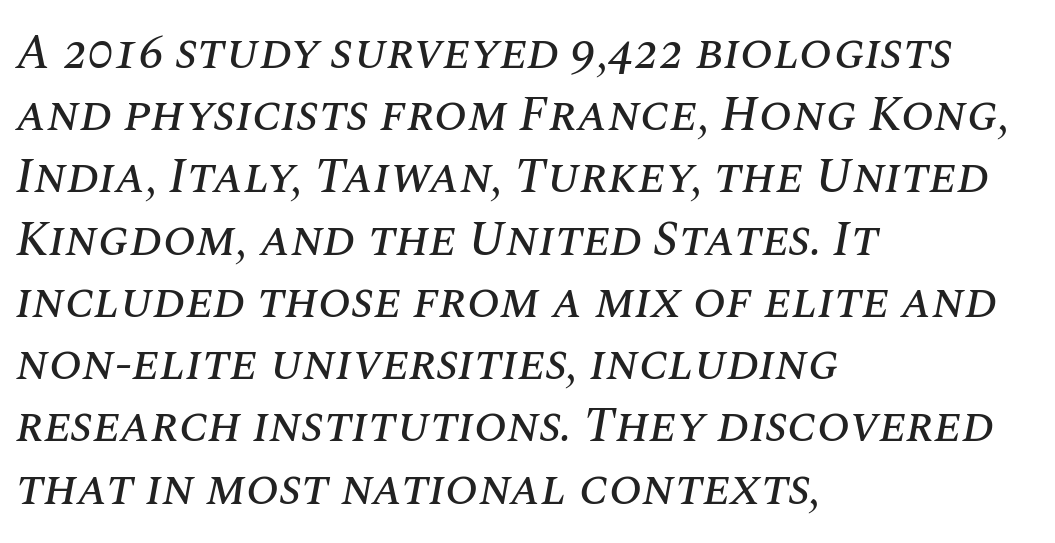
Q: Is the text italic (slanted)? A: Yes, it leans right by about 10 degrees.
Q: Is the text underlined? A: No.
Q: How is the paragraph aligned? A: Left-aligned.
Q: Is the spacing between letters normal or unusually wide? A: Normal.
Q: Is the spacing between lines tight, normal or loose? A: Normal.
Q: Width (condensed, normal, or wide)? A: Normal.
Q: Stroke contrast? A: Medium.
Q: x-height? A: Large.
Q: Monospaced? A: No.
